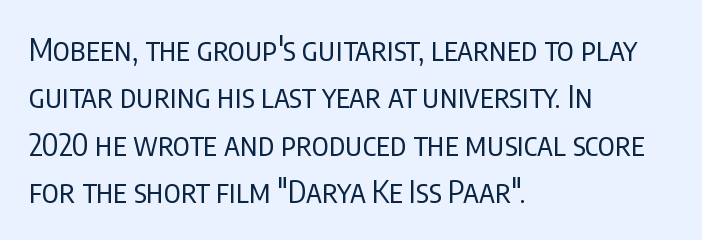
Q: Is the text bold? A: No.
Q: Is the text italic (slanted)? A: No, it is upright.
Q: Is the typeface a serif or a sans-serif typeface? A: Sans-serif.
Q: Is the text underlined? A: No.
Q: How is the paragraph aligned? A: Left-aligned.
Q: Is the spacing between letters normal or unusually wide? A: Normal.
Q: Is the spacing between lines tight, normal or loose? A: Normal.
Q: Width (condensed, normal, or wide)? A: Condensed.
Q: Stroke contrast? A: Low.
Q: x-height? A: Large.
Q: Monospaced? A: No.
